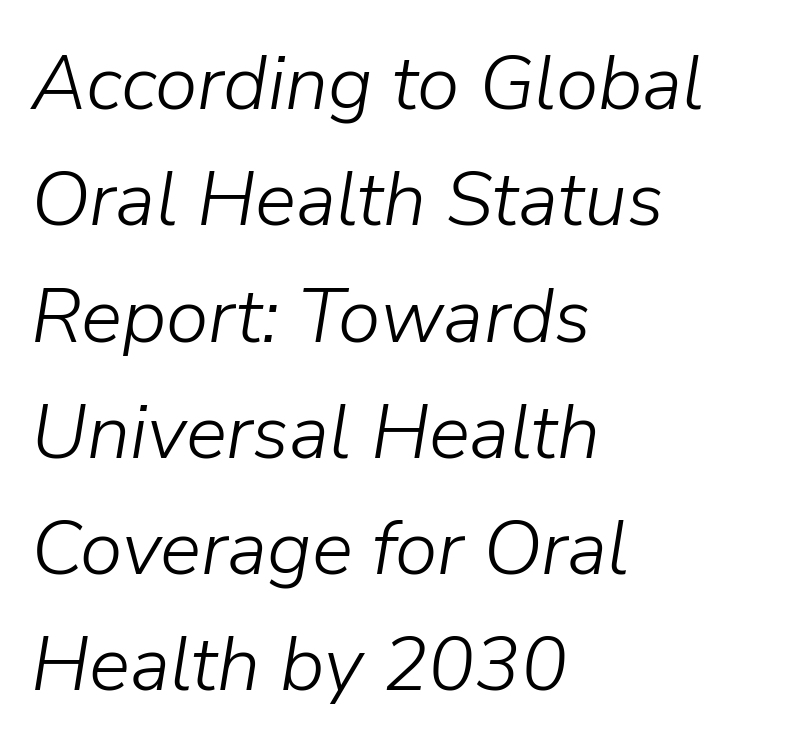
{"italic": "yes", "lean": "right", "slant_degrees": 9, "bold": "no", "weight": "light", "width": "normal", "stroke_contrast": "low", "x_height": "medium", "monospaced": "no", "underline": "no", "align": "left", "line_spacing": "normal", "line_spacing_ratio": 1.51, "letter_spacing": "normal", "letter_spacing_em": 0.0, "glyph_px": 77}
